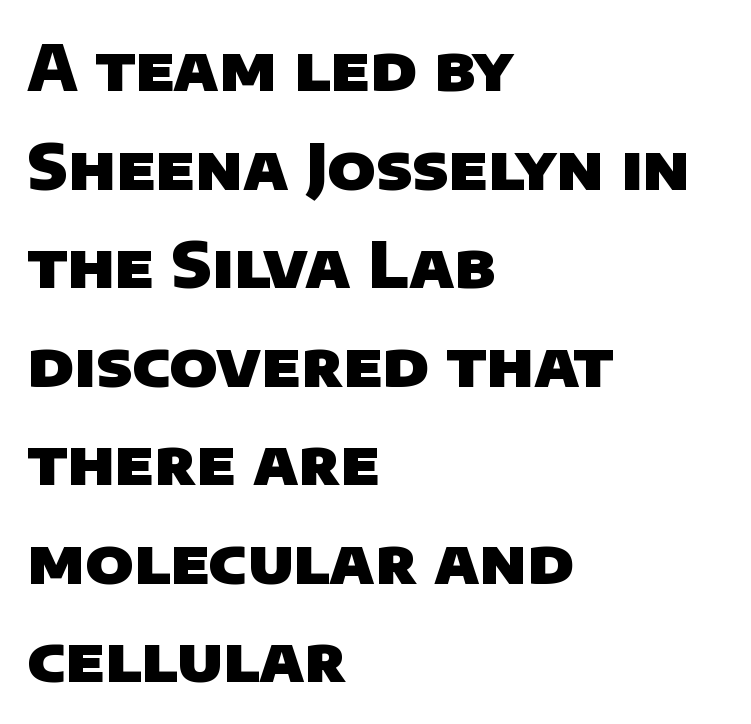
{"serif": "no", "bold": "yes", "weight": "heavy", "width": "normal", "stroke_contrast": "low", "x_height": "large", "monospaced": "no", "underline": "no", "align": "left", "line_spacing": "normal", "line_spacing_ratio": 1.59, "letter_spacing": "normal", "letter_spacing_em": 0.0, "glyph_px": 62}
